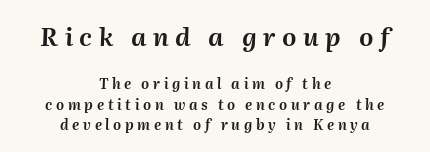
Q: Is the text italic (slanted)? A: Yes, it leans right by about 2 degrees.
Q: Is the text underlined? A: No.
Q: How is the paragraph aligned? A: Centered.
Q: Is the spacing between letters normal or unusually wide? A: Unusually wide.
Q: Is the spacing between lines tight, normal or loose? A: Normal.
Q: Which block of text is set in a larger size, the first (top) or the second (bottom)? A: The first (top) one.
